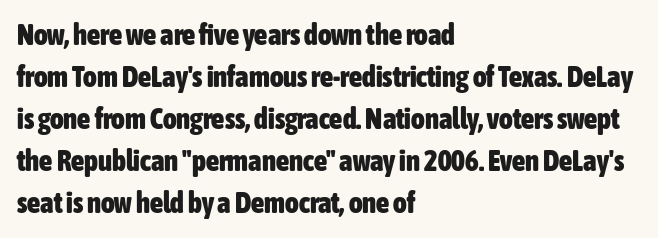
The image shows 29 px heavy, condensed sans-serif type, upright; set left-aligned, normal line spacing (1.45x), normal letter spacing, not underlined; low stroke contrast and a medium x-height.
